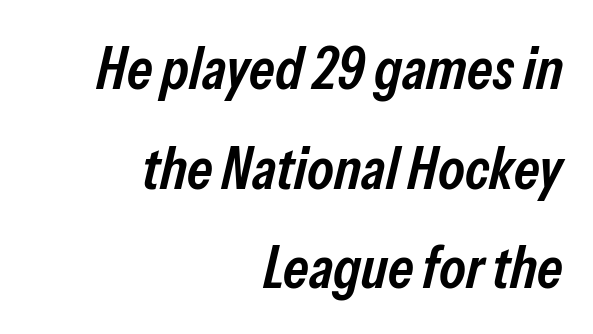
{"italic": "yes", "lean": "right", "slant_degrees": 13, "bold": "semi", "weight": "semibold", "width": "condensed", "stroke_contrast": "low", "x_height": "medium", "monospaced": "no", "underline": "no", "align": "right", "line_spacing": "normal", "line_spacing_ratio": 1.66, "letter_spacing": "normal", "letter_spacing_em": 0.0, "glyph_px": 60}
